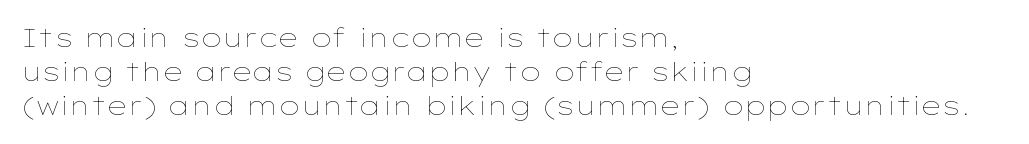
{"italic": "no", "bold": "no", "underline": "no", "align": "left", "line_spacing": "normal", "line_spacing_ratio": 1.31, "letter_spacing": "normal", "letter_spacing_em": 0.0, "glyph_px": 26}
